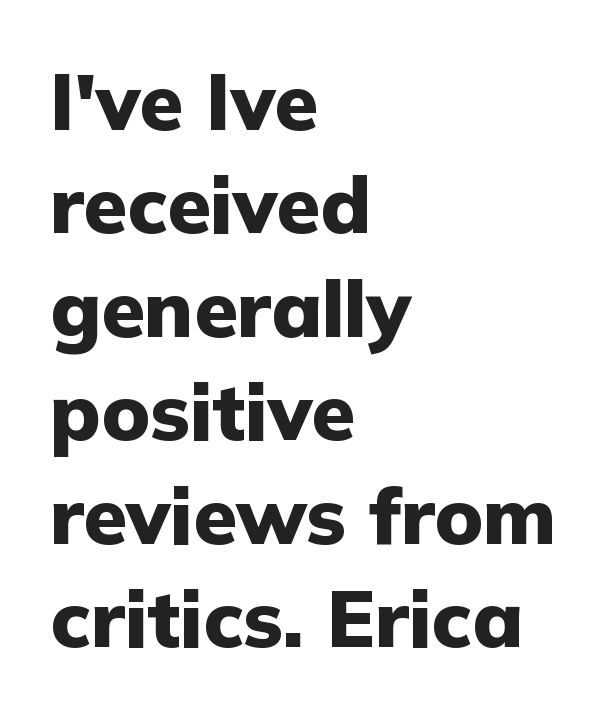
The image shows 79 px heavy sans-serif type, upright; set left-aligned, normal line spacing (1.31x), normal letter spacing, not underlined; low stroke contrast and a medium x-height.
